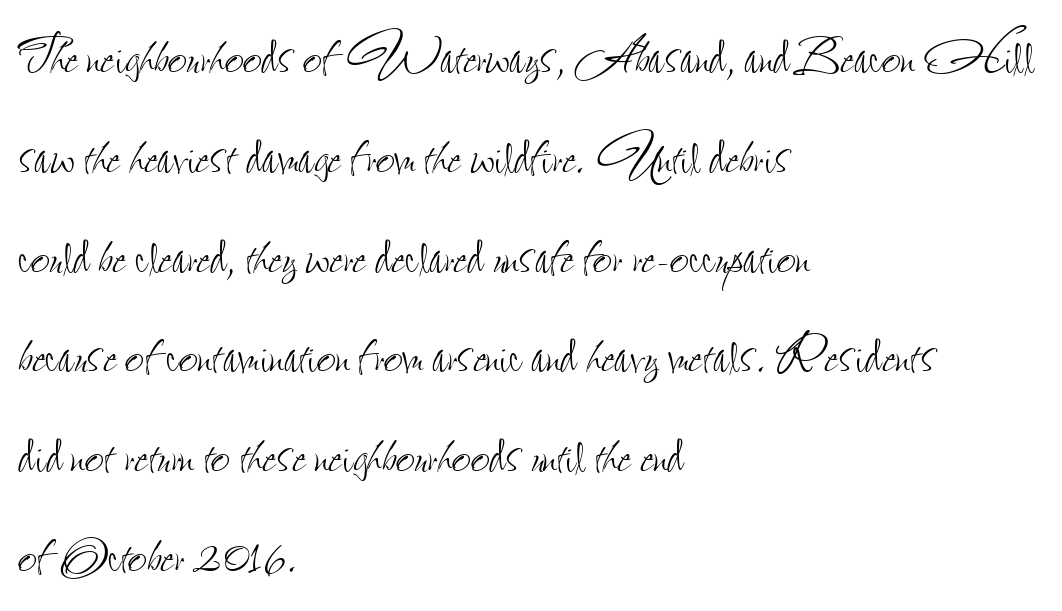
{"bold": "no", "weight": "thin", "width": "condensed", "stroke_contrast": "low", "x_height": "small", "monospaced": "no", "underline": "no", "align": "left", "line_spacing": "normal", "line_spacing_ratio": 1.49, "letter_spacing": "normal", "letter_spacing_em": 0.0, "glyph_px": 67}
